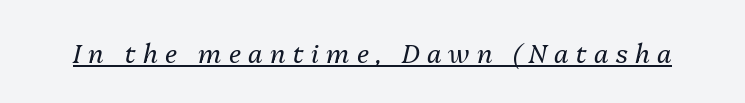
Substantial extra tracking has been applied to these lines. Weight class: somewhere from thin through regular. The specimen includes a rule beneath the text block's lines. Italic: yes, the glyphs are oblique.
